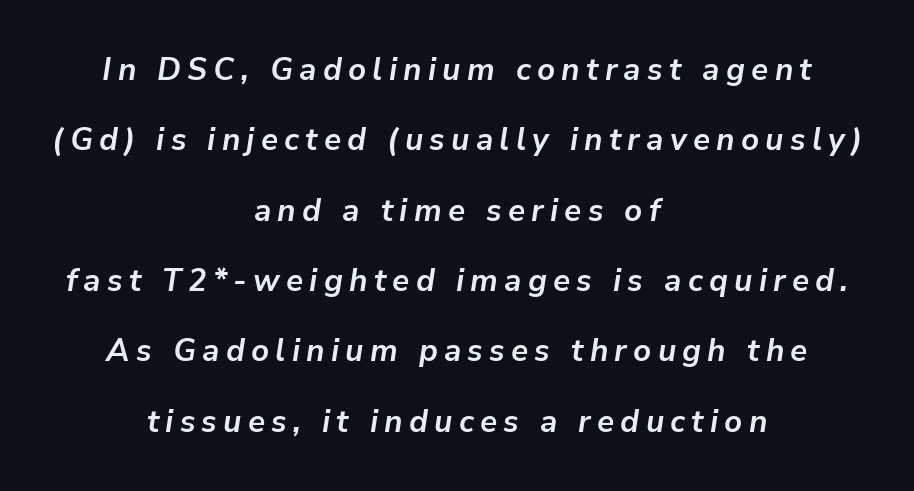
Q: Is the text bold? A: Yes.
Q: Is the text italic (slanted)? A: Yes, it leans right by about 9 degrees.
Q: Is the text underlined? A: No.
Q: How is the paragraph aligned? A: Centered.
Q: Is the spacing between letters normal or unusually wide? A: Unusually wide.
Q: Is the spacing between lines tight, normal or loose? A: Loose.
Q: Width (condensed, normal, or wide)? A: Normal.
Q: Stroke contrast? A: Low.
Q: x-height? A: Medium.
Q: Monospaced? A: No.
